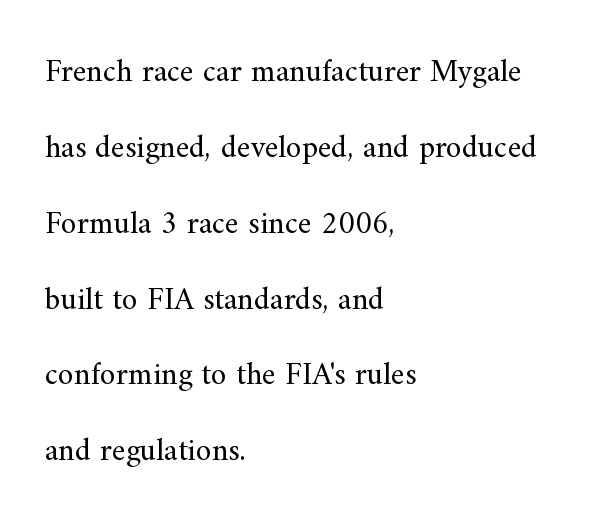
The image shows 32 px regular-weight serif type, upright; set left-aligned, loose line spacing (2.37x), normal letter spacing, not underlined; medium stroke contrast and a small x-height.
